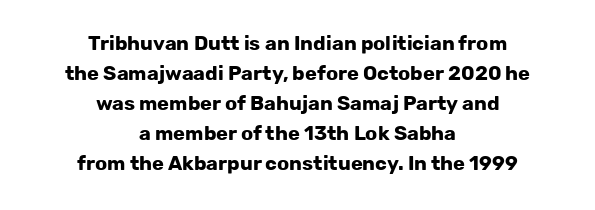
The letters sit at their default tracking, neither squeezed nor spread. The specimen reads as upright at a glance. Just letters on the line, the space beneath them empty. A dark, heavy texture on the line: the type is bold.
